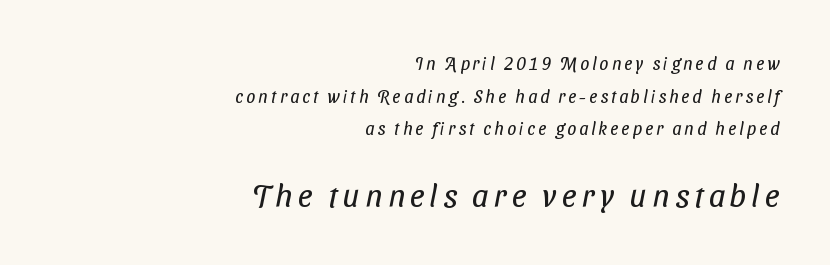
The image shows 32 px regular-weight, condensed sans-serif type; set right-aligned, line spacing 1.81x, not underlined; the second (bottom) block is 1.78x larger; low stroke contrast and a medium x-height.
